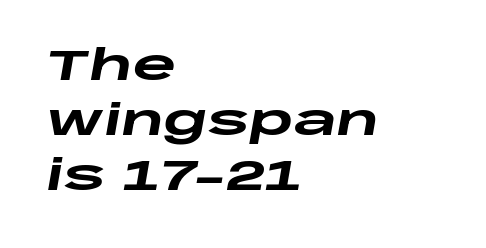
The image shows 42 px heavy, wide type, italic (leaning right); set left-aligned, normal line spacing (1.31x), normal letter spacing, not underlined; low stroke contrast and a large x-height.
